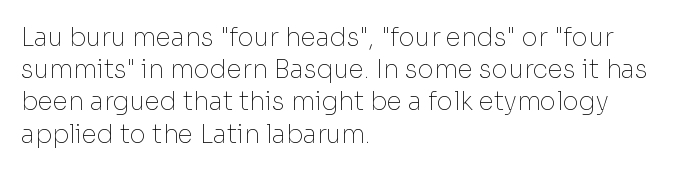
These lines keep a tight, regular rhythm from letter to letter. This sample is left-justified, so line endings fall wherever the words run out. The space between consecutive lines is moderate. Do the letters lean? They stand straight. The passage shown is not underscored anywhere. Stems and bowls with no extra thickness — not bold.
